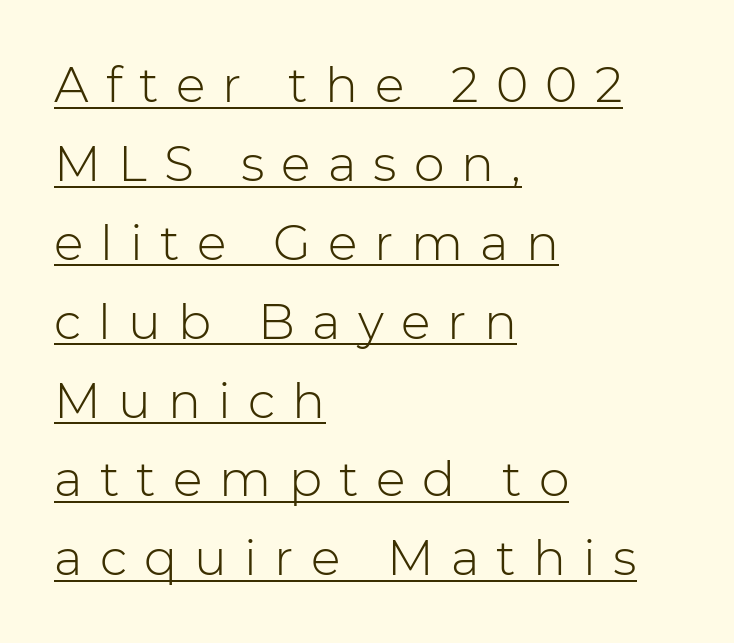
The characters are drawn with everyday or finer stroke widths. Line starts are locked; line ends wander. It's the straight-up-and-down kind of type. The sample's only ornament is a line tracing under the words.
